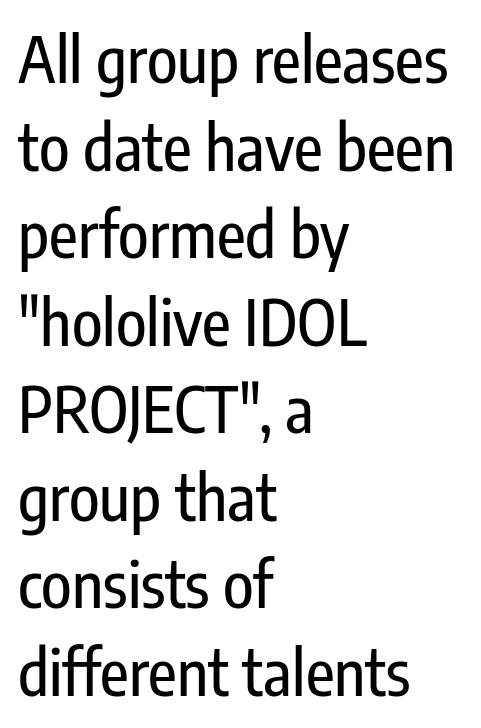
Q: Is the text italic (slanted)? A: No, it is upright.
Q: Is the typeface a serif or a sans-serif typeface? A: Sans-serif.
Q: Is the text underlined? A: No.
Q: How is the paragraph aligned? A: Left-aligned.
Q: Is the spacing between letters normal or unusually wide? A: Normal.
Q: Is the spacing between lines tight, normal or loose? A: Normal.
Q: Width (condensed, normal, or wide)? A: Condensed.
Q: Stroke contrast? A: Low.
Q: x-height? A: Medium.
Q: Monospaced? A: No.
